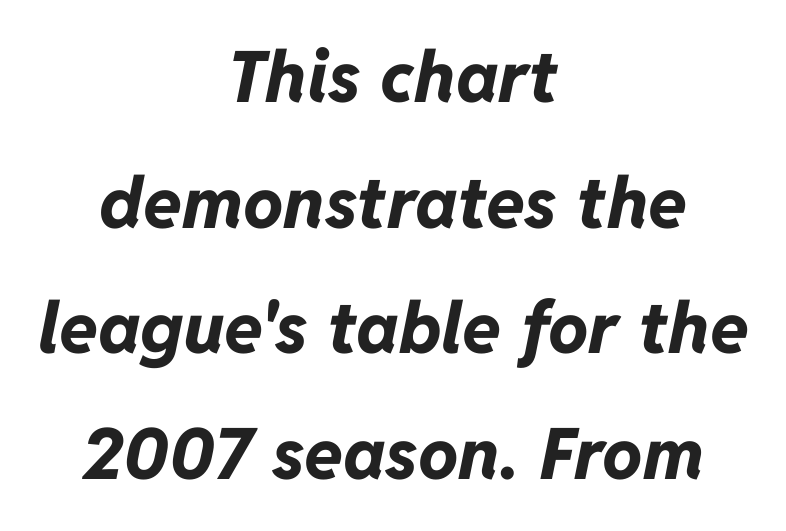
Q: Is the text bold? A: Yes.
Q: Is the text italic (slanted)? A: Yes, it leans right by about 11 degrees.
Q: Is the text underlined? A: No.
Q: How is the paragraph aligned? A: Centered.
Q: Is the spacing between letters normal or unusually wide? A: Normal.
Q: Width (condensed, normal, or wide)? A: Normal.
Q: Stroke contrast? A: Low.
Q: x-height? A: Medium.
Q: Monospaced? A: No.
